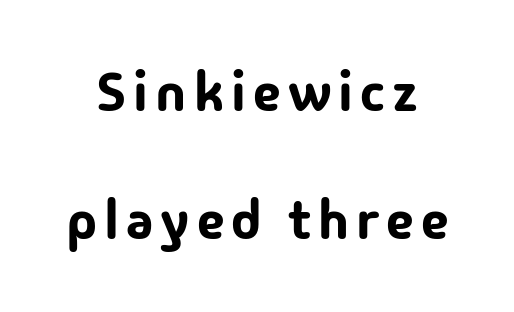
The image shows 55 px sans-serif type, upright; set loose line spacing (2.32x), not underlined; low stroke contrast and a medium x-height.
